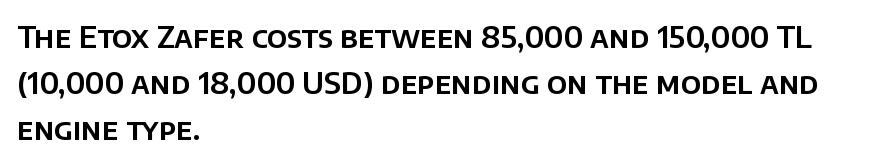
Q: Is the text italic (slanted)? A: No, it is upright.
Q: Is the typeface a serif or a sans-serif typeface? A: Sans-serif.
Q: Is the text underlined? A: No.
Q: How is the paragraph aligned? A: Left-aligned.
Q: Is the spacing between letters normal or unusually wide? A: Normal.
Q: Is the spacing between lines tight, normal or loose? A: Normal.
Q: Width (condensed, normal, or wide)? A: Normal.
Q: Stroke contrast? A: Low.
Q: x-height? A: Large.
Q: Monospaced? A: No.
